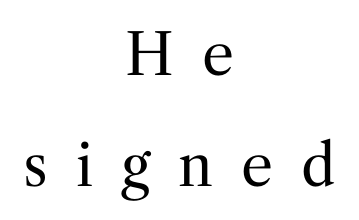
{"serif": "yes", "italic": "no", "bold": "no", "weight": "regular", "width": "normal", "stroke_contrast": "medium", "x_height": "medium", "monospaced": "no", "underline": "no", "align": "center", "line_spacing": "loose", "line_spacing_ratio": 1.94, "letter_spacing": "wide", "letter_spacing_em": 0.49, "glyph_px": 57}
